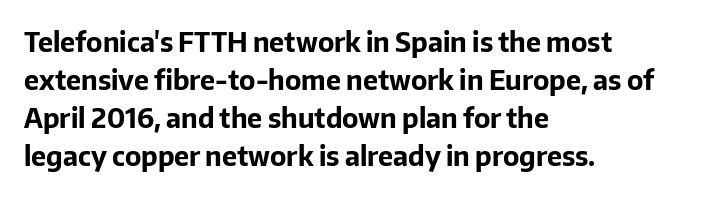
The image shows 27 px bold type, upright; set left-aligned, normal line spacing (1.41x), normal letter spacing, not underlined.
